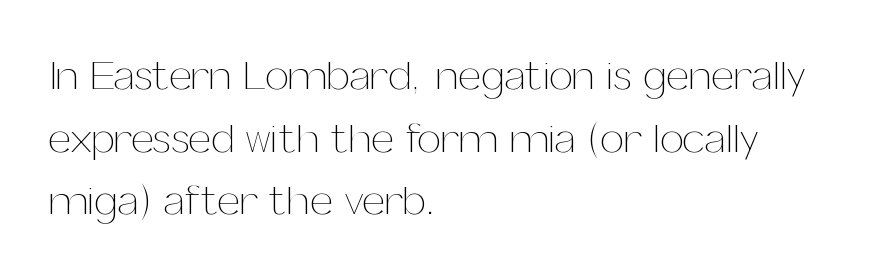
Q: Is the text bold? A: No.
Q: Is the text italic (slanted)? A: No, it is upright.
Q: Is the text underlined? A: No.
Q: How is the paragraph aligned? A: Left-aligned.
Q: Is the spacing between letters normal or unusually wide? A: Normal.
Q: Is the spacing between lines tight, normal or loose? A: Normal.
Q: Width (condensed, normal, or wide)? A: Normal.
Q: Stroke contrast? A: Medium.
Q: x-height? A: Medium.
Q: Monospaced? A: No.
